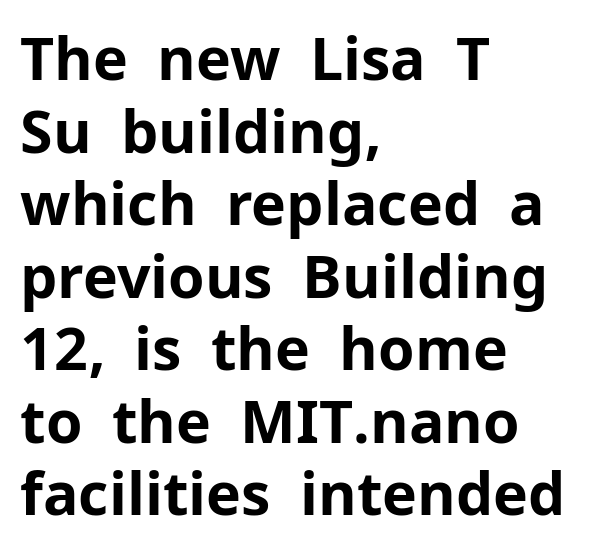
Here the glyphs are tracked normally, forming tight word shapes. Does the lettering tilt? It doesn't — this is upright. This sample uses a sans-serif face. Here the designer chose a conventional face with non-uniform glyph widths. Plenty of ink on the page — the face is bold. Words float on clear page, feet unadorned.
